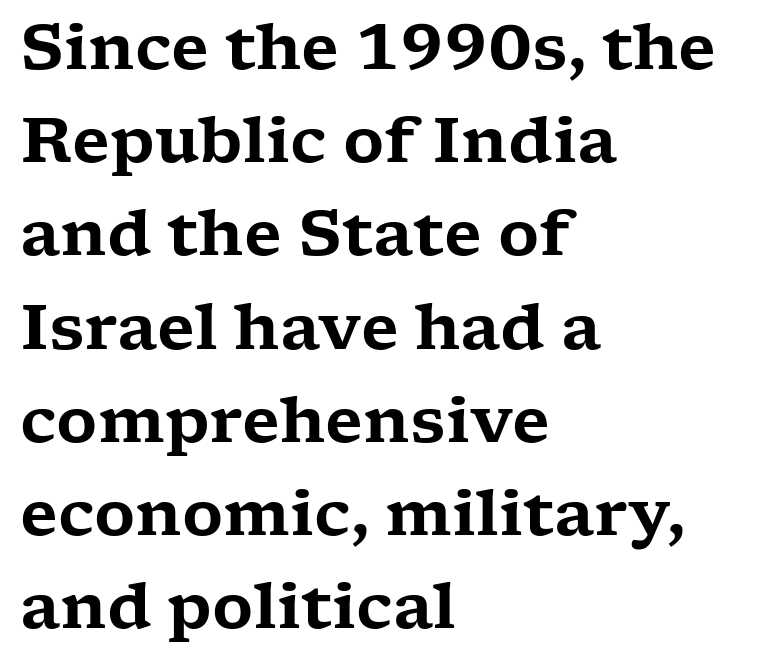
The image shows 63 px wide serif type, upright; set left-aligned, normal line spacing (1.48x), normal letter spacing, not underlined; low stroke contrast and a medium x-height.
